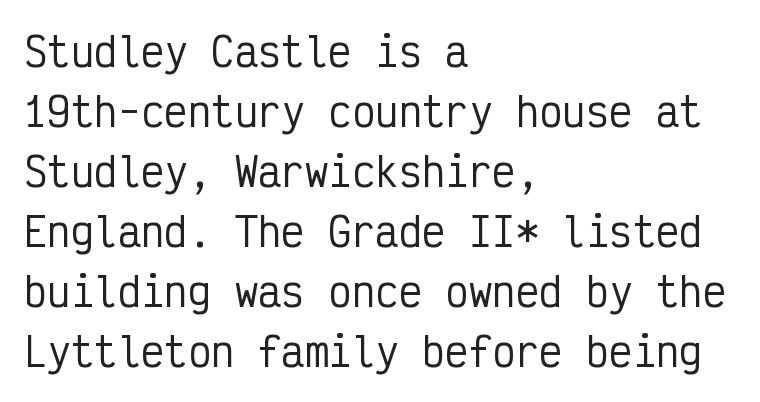
The image shows 39 px condensed sans-serif type, upright, monospaced; set left-aligned, normal line spacing (1.54x), normal letter spacing, not underlined; low stroke contrast and a medium x-height.
